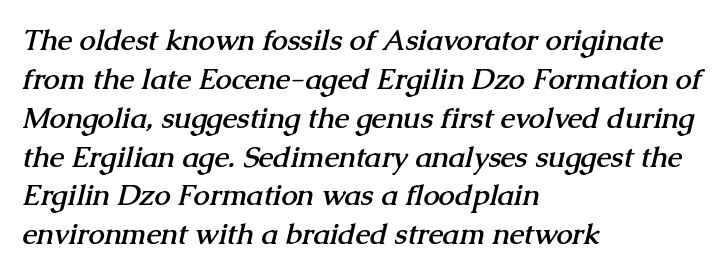
{"serif": "yes", "bold": "yes", "weight": "semibold", "width": "normal", "stroke_contrast": "medium", "x_height": "medium", "monospaced": "no", "underline": "no", "align": "left", "line_spacing": "normal", "line_spacing_ratio": 1.34, "letter_spacing": "normal", "letter_spacing_em": 0.0, "glyph_px": 29}
